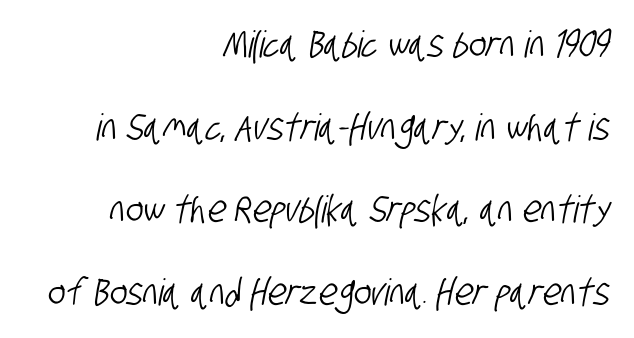
The image shows 37 px condensed sans-serif type; set right-aligned, loose line spacing (2.23x), normal letter spacing, not underlined; low stroke contrast and a large x-height.
